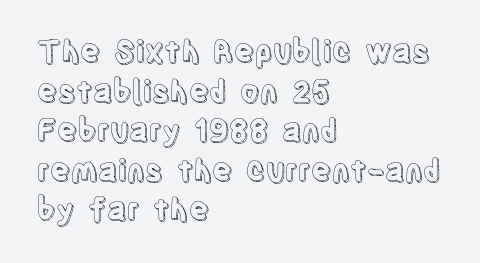
Q: Is the text italic (slanted)? A: No, it is upright.
Q: Is the text underlined? A: No.
Q: How is the paragraph aligned? A: Left-aligned.
Q: Is the spacing between letters normal or unusually wide? A: Normal.
Q: Is the spacing between lines tight, normal or loose? A: Normal.
Q: Width (condensed, normal, or wide)? A: Condensed.
Q: x-height? A: Large.
Q: Monospaced? A: No.
